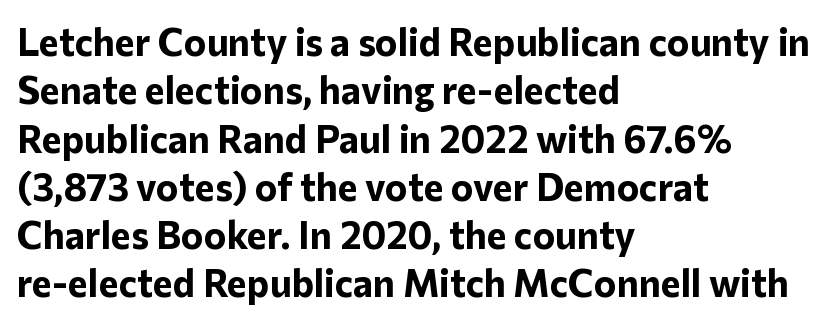
The image shows 38 px bold sans-serif type, upright; set left-aligned, normal line spacing (1.27x), normal letter spacing, not underlined; low stroke contrast and a medium x-height.
